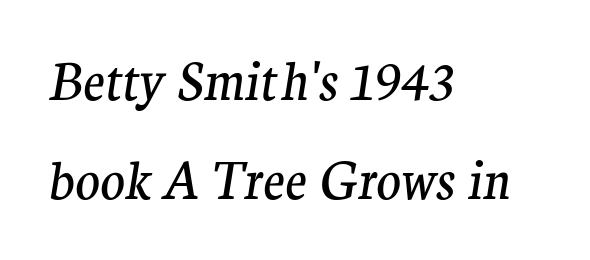
Q: Is the text bold? A: No.
Q: Is the text italic (slanted)? A: Yes, it leans right by about 9 degrees.
Q: Is the typeface a serif or a sans-serif typeface? A: Serif.
Q: Is the text underlined? A: No.
Q: How is the paragraph aligned? A: Left-aligned.
Q: Is the spacing between letters normal or unusually wide? A: Normal.
Q: Is the spacing between lines tight, normal or loose? A: Loose.
Q: Width (condensed, normal, or wide)? A: Normal.
Q: Stroke contrast? A: Medium.
Q: x-height? A: Medium.
Q: Monospaced? A: No.
